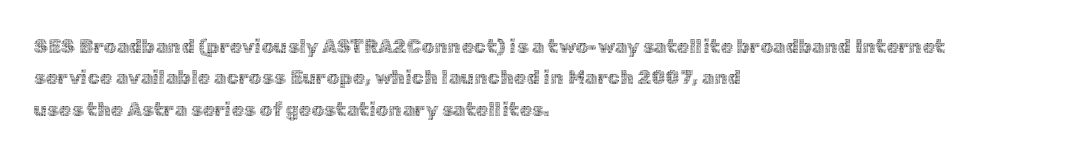
{"italic": "no", "bold": "no", "underline": "no", "align": "left", "line_spacing": "normal", "line_spacing_ratio": 1.57, "letter_spacing": "normal", "letter_spacing_em": 0.0, "glyph_px": 20}
